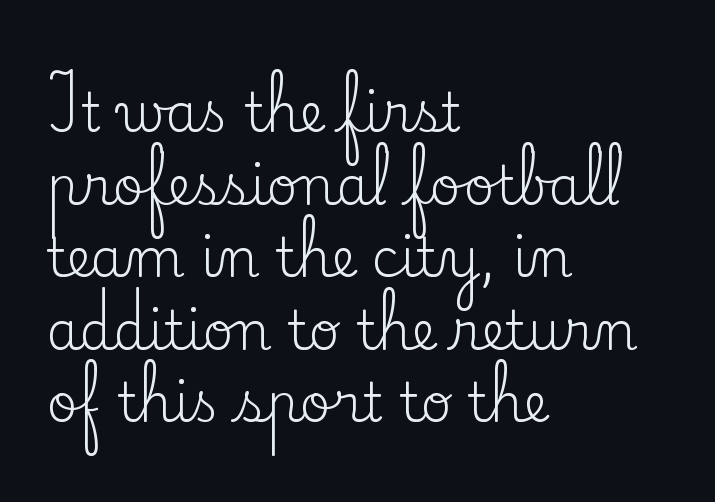
Q: Is the text bold? A: No.
Q: Is the text italic (slanted)? A: No, it is upright.
Q: Is the text underlined? A: No.
Q: How is the paragraph aligned? A: Left-aligned.
Q: Is the spacing between letters normal or unusually wide? A: Normal.
Q: Is the spacing between lines tight, normal or loose? A: Normal.
Q: Width (condensed, normal, or wide)? A: Normal.
Q: Stroke contrast? A: Low.
Q: x-height? A: Small.
Q: Monospaced? A: No.
